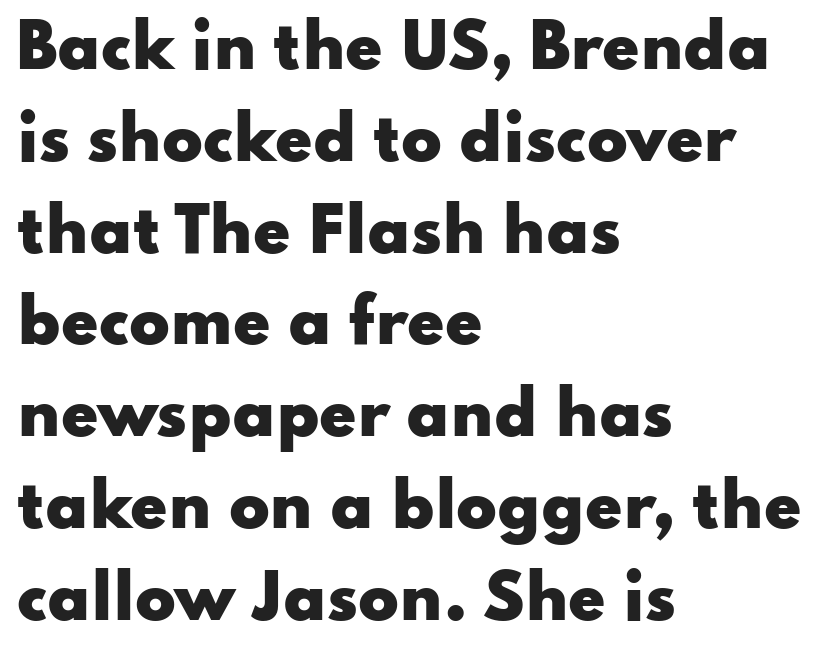
{"serif": "no", "italic": "no", "bold": "yes", "weight": "heavy", "width": "wide", "stroke_contrast": "low", "x_height": "small", "monospaced": "no", "underline": "no", "align": "left", "line_spacing": "normal", "line_spacing_ratio": 1.53, "letter_spacing": "normal", "letter_spacing_em": 0.0, "glyph_px": 60}
